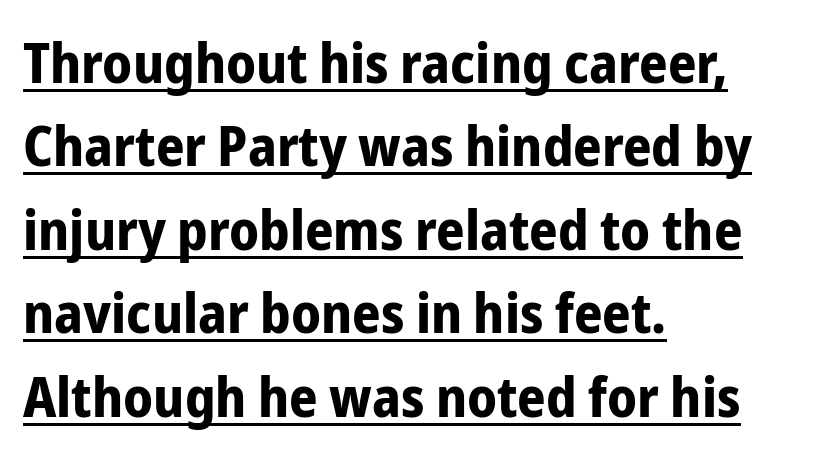
Q: Is the text bold? A: Yes.
Q: Is the text italic (slanted)? A: No, it is upright.
Q: Is the typeface a serif or a sans-serif typeface? A: Sans-serif.
Q: Is the text underlined? A: Yes.
Q: How is the paragraph aligned? A: Left-aligned.
Q: Is the spacing between letters normal or unusually wide? A: Normal.
Q: Is the spacing between lines tight, normal or loose? A: Normal.
Q: Width (condensed, normal, or wide)? A: Condensed.
Q: Stroke contrast? A: Low.
Q: x-height? A: Medium.
Q: Monospaced? A: No.
